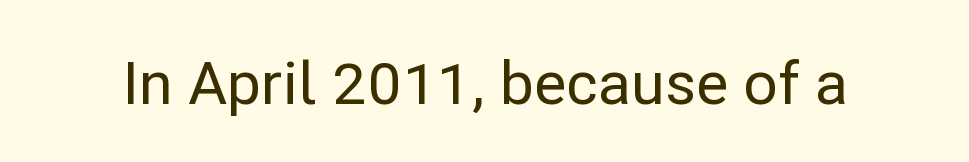
Q: Is the text italic (slanted)? A: No, it is upright.
Q: Is the typeface a serif or a sans-serif typeface? A: Sans-serif.
Q: Is the text underlined? A: No.
Q: Is the spacing between letters normal or unusually wide? A: Normal.
Q: Width (condensed, normal, or wide)? A: Normal.
Q: Stroke contrast? A: Low.
Q: x-height? A: Medium.
Q: Monospaced? A: No.
